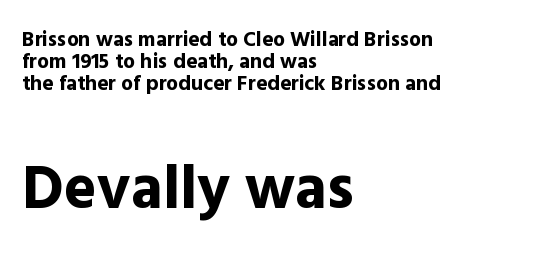
Pretty heavy lettering here — definitely bold. Plain, unruled lines of type. The passage is arranged the way most books set body copy — flush left. In this sample the second text group is rendered at the bigger scale. Tracking here is standard; glyphs follow each other at the usual distance. These lines are rendered in a variable-pitch font.
